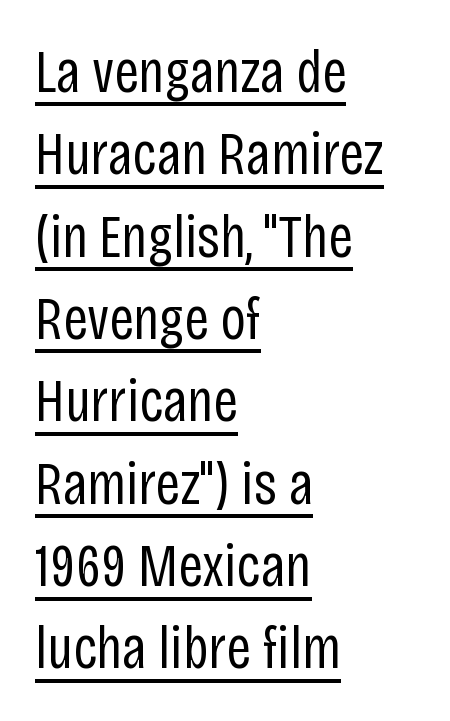
Q: Is the text bold? A: No.
Q: Is the text italic (slanted)? A: No, it is upright.
Q: Is the typeface a serif or a sans-serif typeface? A: Sans-serif.
Q: Is the text underlined? A: Yes.
Q: How is the paragraph aligned? A: Left-aligned.
Q: Is the spacing between letters normal or unusually wide? A: Normal.
Q: Is the spacing between lines tight, normal or loose? A: Normal.
Q: Width (condensed, normal, or wide)? A: Condensed.
Q: Stroke contrast? A: Low.
Q: x-height? A: Large.
Q: Monospaced? A: No.
